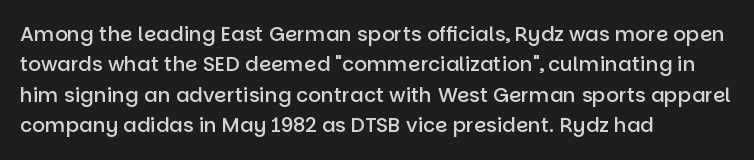
The image shows 20 px text type, upright; set left-aligned, normal line spacing (1.52x), normal letter spacing, not underlined.
